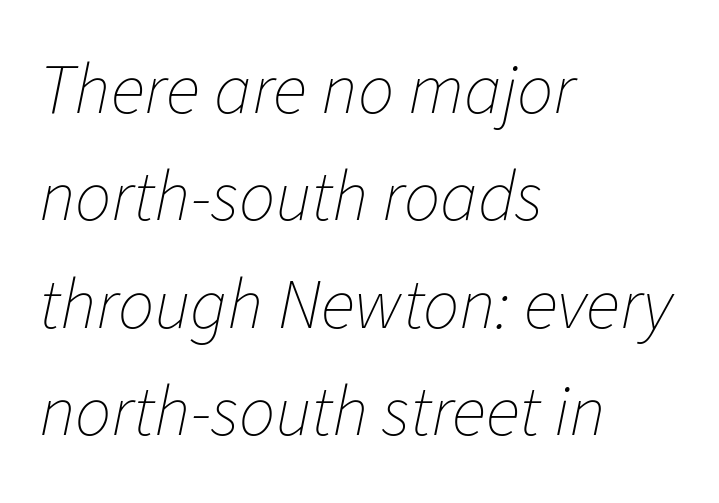
{"italic": "yes", "lean": "right", "slant_degrees": 11, "bold": "no", "weight": "thin", "width": "normal", "stroke_contrast": "low", "x_height": "medium", "monospaced": "no", "underline": "no", "align": "left", "line_spacing": "normal", "line_spacing_ratio": 1.49, "letter_spacing": "normal", "letter_spacing_em": 0.0, "glyph_px": 72}
